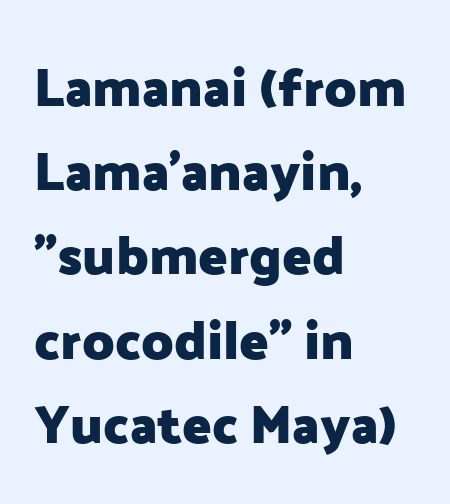
The image shows 54 px heavy sans-serif type, upright; set left-aligned, normal line spacing (1.56x), normal letter spacing, not underlined; low stroke contrast and a medium x-height.
